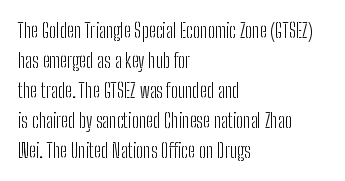
Q: Is the text bold? A: No.
Q: Is the text italic (slanted)? A: No, it is upright.
Q: Is the text underlined? A: No.
Q: How is the paragraph aligned? A: Left-aligned.
Q: Is the spacing between letters normal or unusually wide? A: Normal.
Q: Is the spacing between lines tight, normal or loose? A: Normal.
